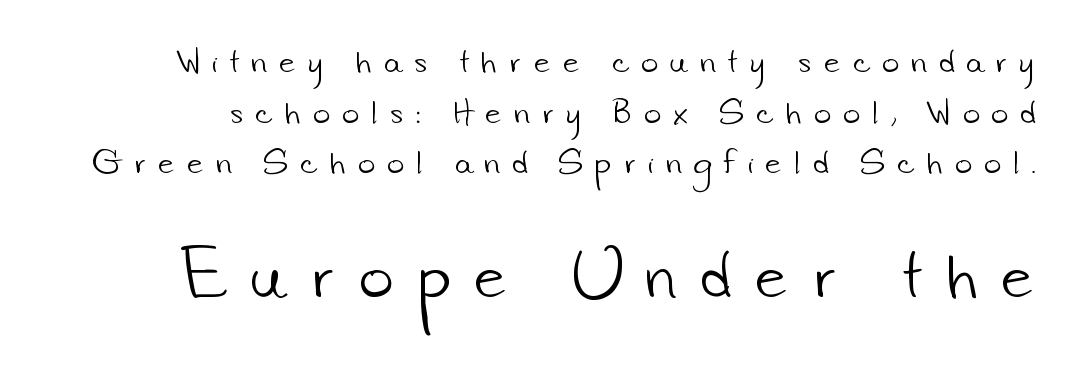
Q: Is the text bold? A: No.
Q: Is the typeface a serif or a sans-serif typeface? A: Sans-serif.
Q: Is the text underlined? A: No.
Q: Is the spacing between letters normal or unusually wide? A: Unusually wide.
Q: Which block of text is set in a larger size, the first (top) or the second (bottom)? A: The second (bottom) one.
Q: Width (condensed, normal, or wide)? A: Normal.
Q: Stroke contrast? A: Low.
Q: x-height? A: Small.
Q: Monospaced? A: No.
